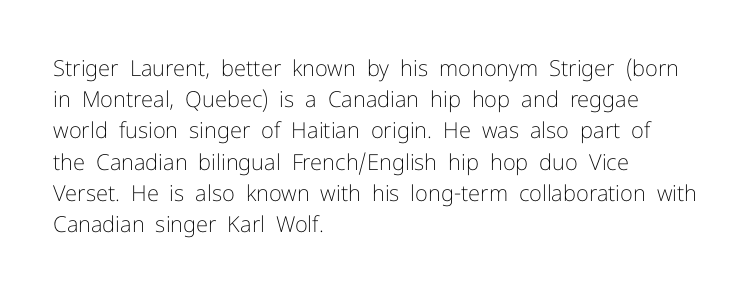
{"italic": "no", "bold": "no", "underline": "no", "align": "left", "line_spacing": "normal", "line_spacing_ratio": 1.42, "letter_spacing": "normal", "letter_spacing_em": 0.0, "glyph_px": 22}
